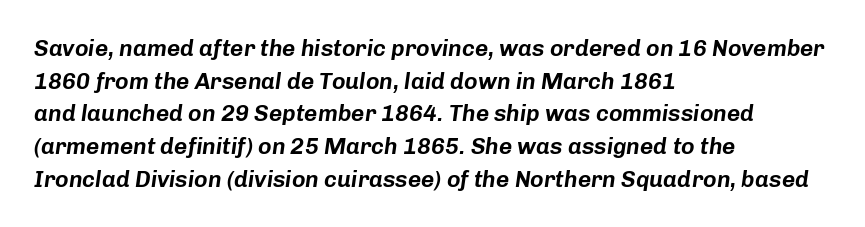
The ragged edge is on the right, which tells us the setting is flush left. The specimen reads as italic at a glance. Words appear dense and cohesive because spacing is normal. The line-height multiplier appears to be the usual default. The zone under the glyphs is completely vacant.
